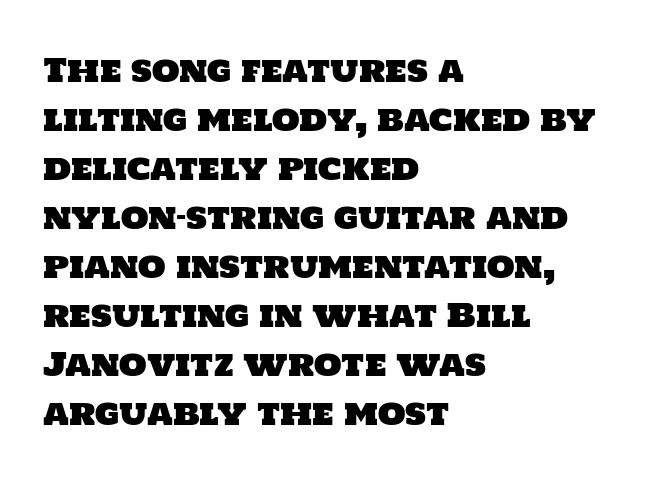
The image shows 32 px sans-serif type; set left-aligned, normal line spacing (1.53x), normal letter spacing, not underlined; low stroke contrast and a large x-height.
